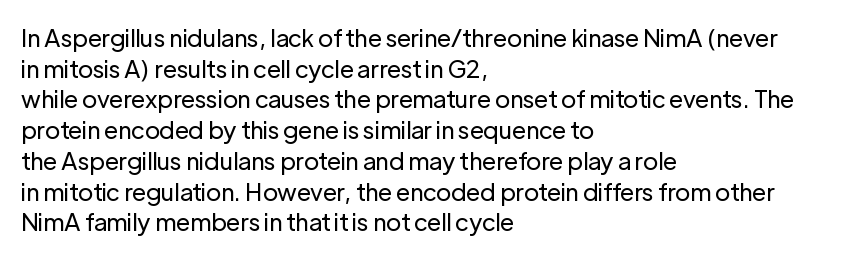
The image shows 24 px text type, upright; set left-aligned, normal line spacing (1.28x), normal letter spacing, not underlined.
